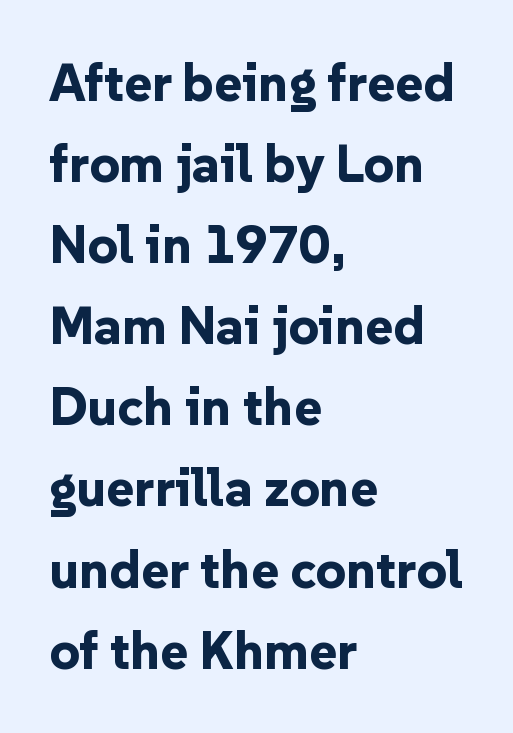
The typography opts for an upright posture over an oblique one. Compared with an ordinary text face, these strokes are far heavier — a full bold. You could not count columns in this text — the font is proportionally spaced. The text was rendered using a sans face with plain stroke endings. The face used here is rendered with its standard letterfit.
